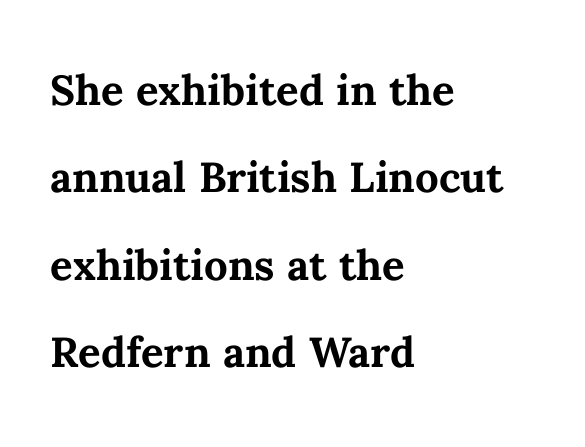
{"italic": "no", "bold": "yes", "weight": "semibold", "width": "normal", "stroke_contrast": "medium", "x_height": "medium", "monospaced": "no", "underline": "no", "align": "left", "line_spacing": "normal", "line_spacing_ratio": 1.56, "letter_spacing": "normal", "letter_spacing_em": 0.0, "glyph_px": 56}
